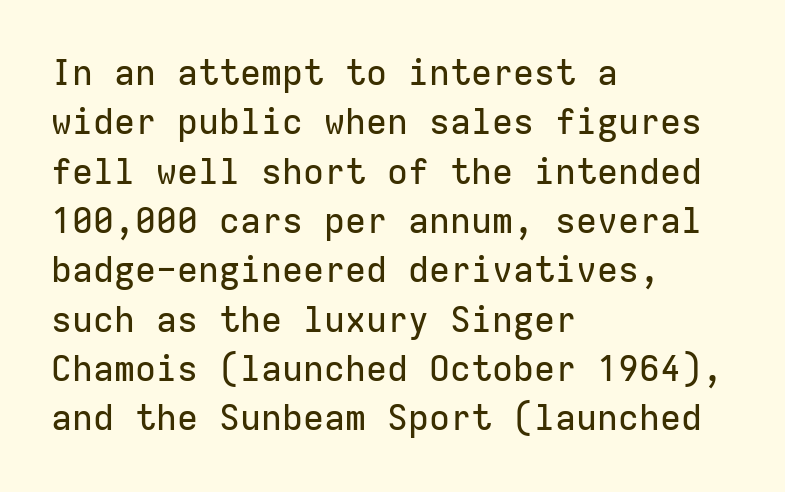
Q: Is the text italic (slanted)? A: No, it is upright.
Q: Is the typeface a serif or a sans-serif typeface? A: Sans-serif.
Q: Is the text underlined? A: No.
Q: How is the paragraph aligned? A: Left-aligned.
Q: Is the spacing between letters normal or unusually wide? A: Normal.
Q: Is the spacing between lines tight, normal or loose? A: Normal.
Q: Width (condensed, normal, or wide)? A: Normal.
Q: Stroke contrast? A: Low.
Q: x-height? A: Medium.
Q: Monospaced? A: Yes.
